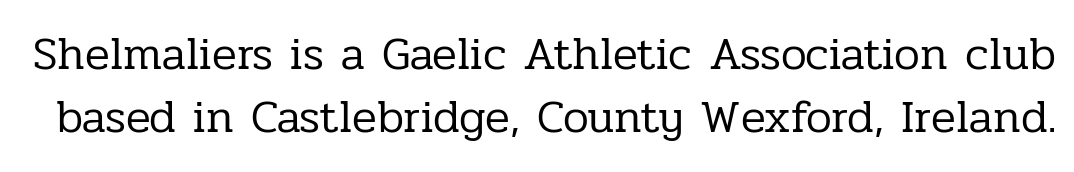
The face used here is seriffed, in the tradition of book romans. Is there much room between lines? A standard amount, neither cramped nor airy. Spacing verdict: proportional, widths tailored to each character. The words here are not underlined.
